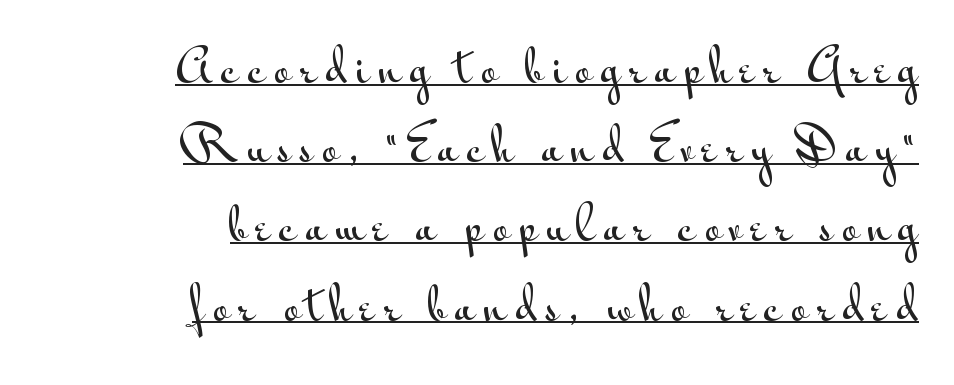
{"serif": "no", "width": "wide", "stroke_contrast": "medium", "x_height": "small", "monospaced": "no", "underline": "yes", "align": "right", "line_spacing_ratio": 1.8, "letter_spacing": "wide", "letter_spacing_em": 0.2, "glyph_px": 44}
